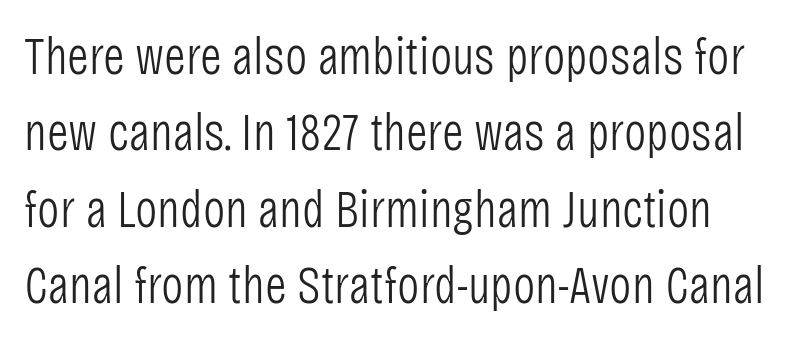
Descender tails drop into unmarked territory. Style check: upright. Classification — sans serif. One glance says typical: line gaps are just what's usual.
